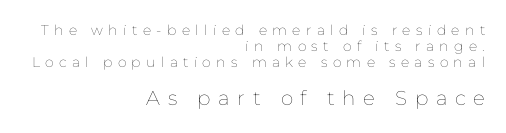
Q: Is the text bold? A: No.
Q: Is the text italic (slanted)? A: No, it is upright.
Q: Is the text underlined? A: No.
Q: How is the paragraph aligned? A: Right-aligned.
Q: Is the spacing between letters normal or unusually wide? A: Unusually wide.
Q: Is the spacing between lines tight, normal or loose? A: Tight.
Q: Which block of text is set in a larger size, the first (top) or the second (bottom)? A: The second (bottom) one.
